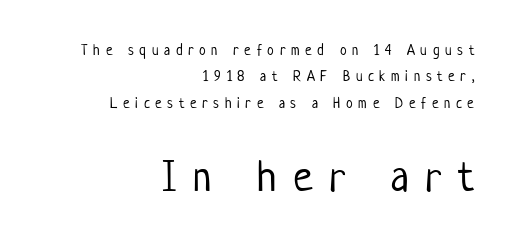
Note the varied advance widths — an 'i' is clearly narrower than an 'm'. These lines are composed in type without serifs. One-word summary of the alignment: right. Size hierarchy here favors the trailing block over the leading one.
